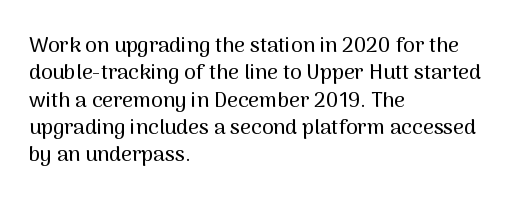
{"italic": "no", "underline": "no", "align": "left", "line_spacing": "normal", "line_spacing_ratio": 1.3, "letter_spacing": "normal", "letter_spacing_em": 0.0, "glyph_px": 21}
